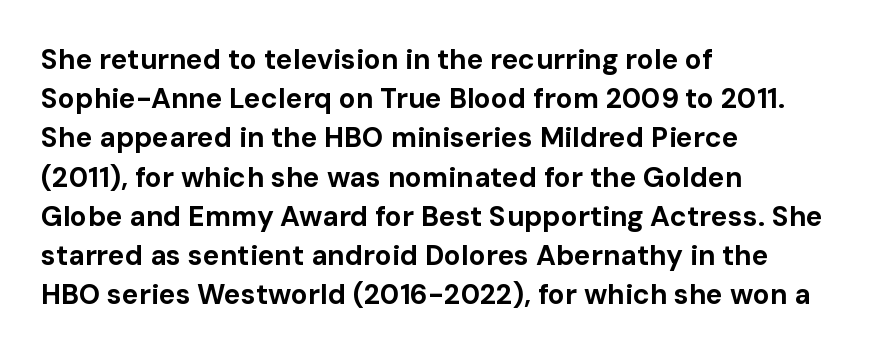
The image shows 28 px bold sans-serif type, upright; set left-aligned, normal line spacing (1.4x), normal letter spacing, not underlined; low stroke contrast and a medium x-height.
